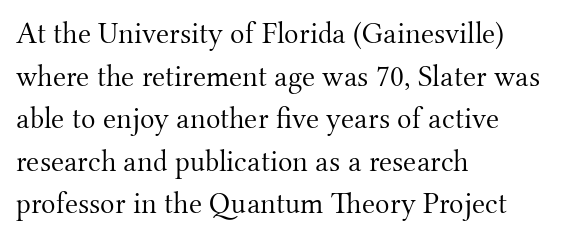
Q: Is the text bold? A: No.
Q: Is the text italic (slanted)? A: No, it is upright.
Q: Is the typeface a serif or a sans-serif typeface? A: Serif.
Q: Is the text underlined? A: No.
Q: How is the paragraph aligned? A: Left-aligned.
Q: Is the spacing between letters normal or unusually wide? A: Normal.
Q: Is the spacing between lines tight, normal or loose? A: Normal.
Q: Width (condensed, normal, or wide)? A: Normal.
Q: Stroke contrast? A: Medium.
Q: x-height? A: Small.
Q: Monospaced? A: No.
